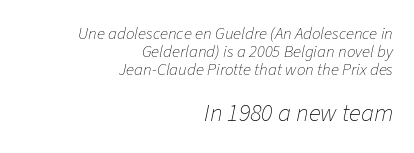
Q: Is the text bold? A: No.
Q: Is the text italic (slanted)? A: Yes, it leans right by about 11 degrees.
Q: Is the text underlined? A: No.
Q: How is the paragraph aligned? A: Right-aligned.
Q: Is the spacing between letters normal or unusually wide? A: Normal.
Q: Is the spacing between lines tight, normal or loose? A: Tight.
Q: Which block of text is set in a larger size, the first (top) or the second (bottom)? A: The second (bottom) one.
